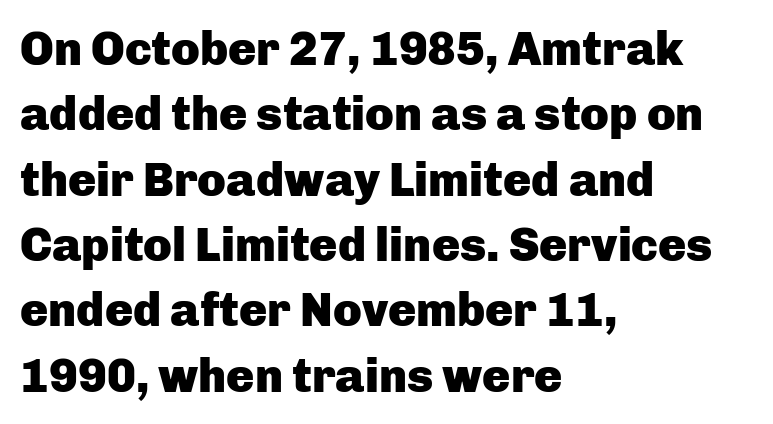
The image shows 47 px heavy sans-serif type, upright; set left-aligned, normal line spacing (1.39x), normal letter spacing, not underlined; low stroke contrast and a medium x-height.
